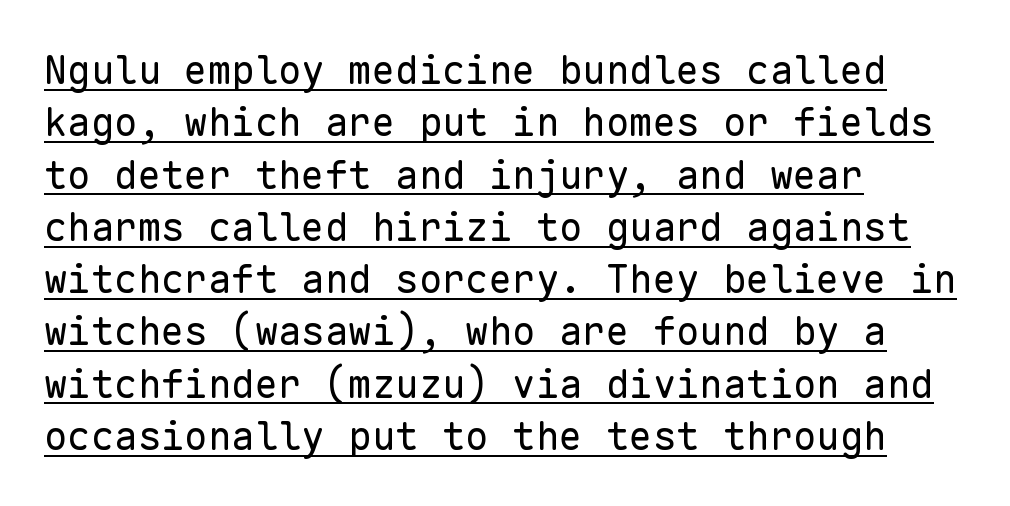
The letterforms sit at book weight or below. The specimen includes a rule beneath the text block's lines. Rows of type keep a routine distance in the vertical direction. The text was rendered using a sans face with plain stroke endings. Observe the ordinary spacing: letters are neighbours, not strangers. Looks like terminal output: every glyph gets an equal slot.
